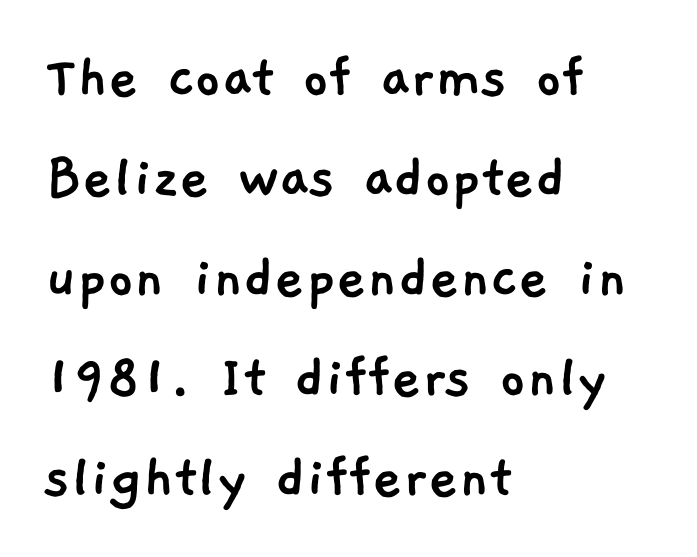
{"serif": "no", "width": "normal", "stroke_contrast": "low", "x_height": "medium", "monospaced": "no", "underline": "no", "align": "left", "line_spacing": "normal", "line_spacing_ratio": 1.54, "letter_spacing": "normal", "letter_spacing_em": 0.0, "glyph_px": 65}
